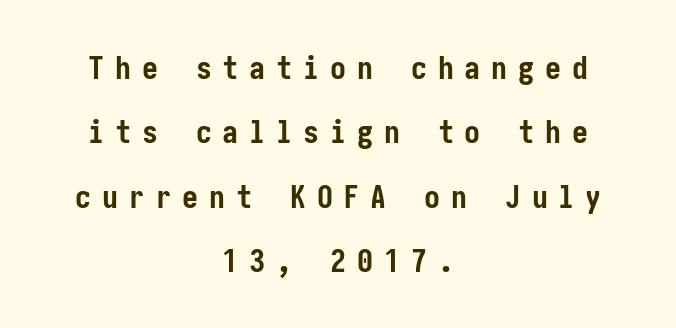
{"serif": "no", "italic": "no", "bold": "yes", "weight": "semibold", "width": "condensed", "stroke_contrast": "low", "x_height": "medium", "underline": "no", "align": "center", "line_spacing": "loose", "line_spacing_ratio": 2.01, "letter_spacing": "wide", "letter_spacing_em": 0.34, "glyph_px": 32}
